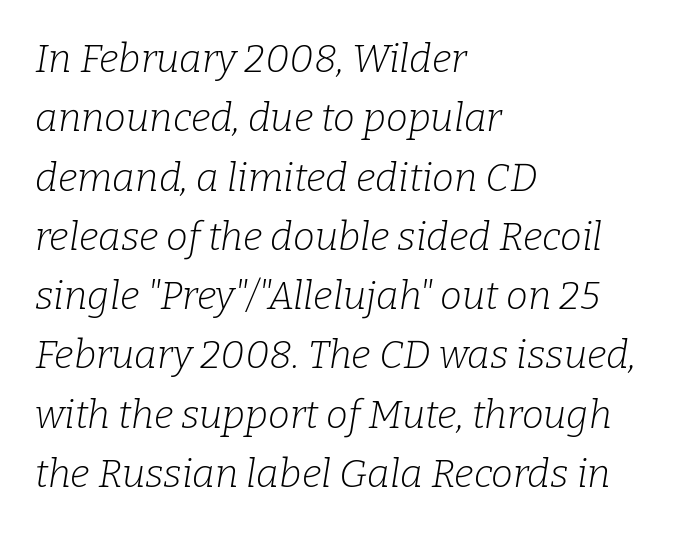
The image shows 39 px light serif type, italic (leaning right); set left-aligned, normal line spacing (1.52x), normal letter spacing, not underlined; low stroke contrast and a medium x-height.
